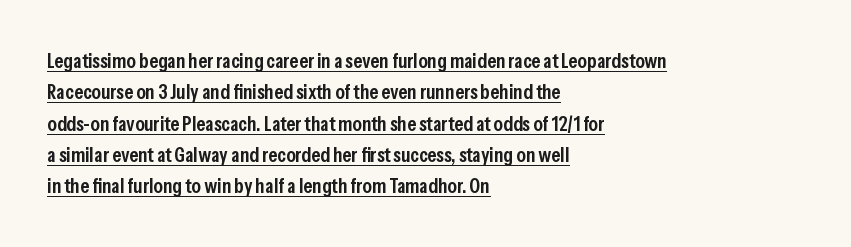
{"italic": "no", "bold": "semi", "underline": "yes", "align": "left", "line_spacing": "normal", "line_spacing_ratio": 1.49, "letter_spacing": "normal", "letter_spacing_em": 0.0, "glyph_px": 21}
